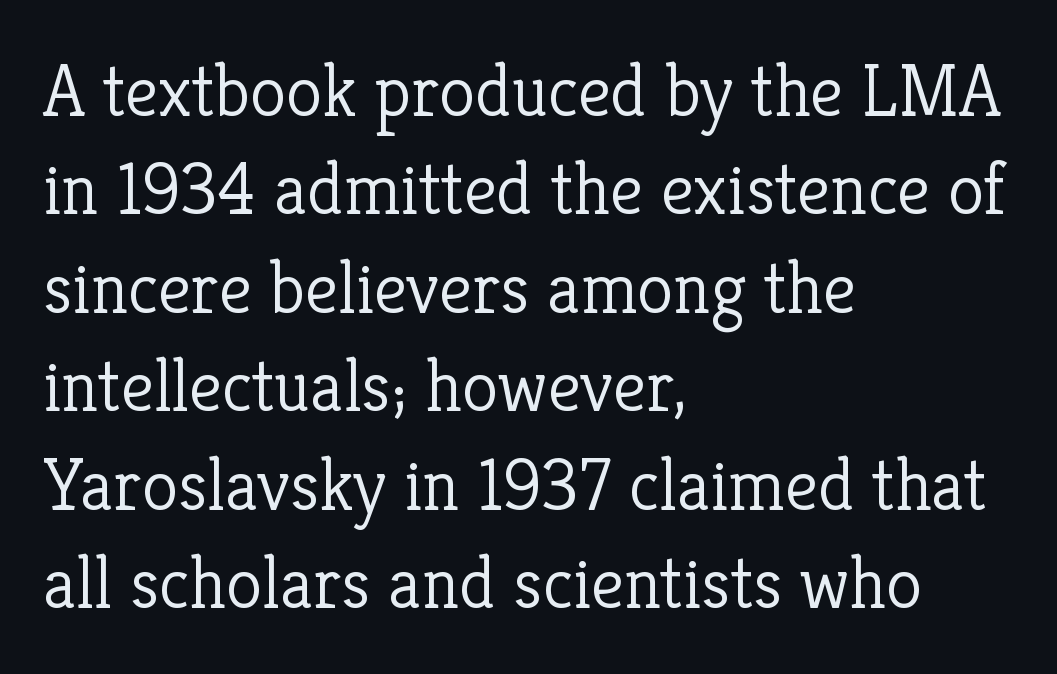
The image shows 74 px light serif type, upright; set left-aligned, normal line spacing (1.33x), normal letter spacing, not underlined; low stroke contrast and a medium x-height.
